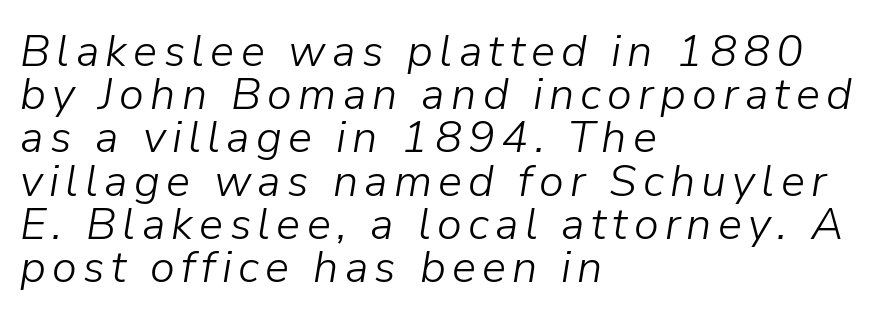
The image shows 45 px light type, italic (leaning right); set left-aligned, tight line spacing (0.96x), not underlined; low stroke contrast and a medium x-height.
